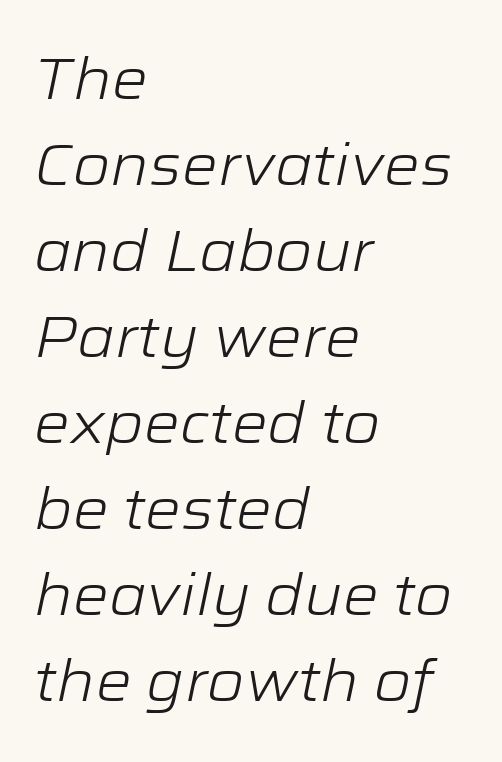
The whole block is typeset with a tilt. These lines sit exactly where default settings would place them. The letters advance in unequal steps, a hallmark of proportional type. The passage shown is not underscored anywhere.
